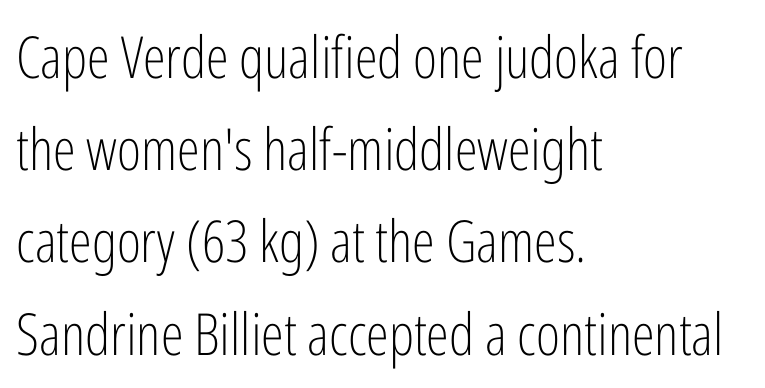
{"serif": "no", "italic": "no", "bold": "no", "weight": "light", "width": "condensed", "stroke_contrast": "low", "x_height": "medium", "monospaced": "no", "underline": "no", "align": "left", "line_spacing": "normal", "line_spacing_ratio": 1.59, "letter_spacing": "normal", "letter_spacing_em": 0.0, "glyph_px": 58}
